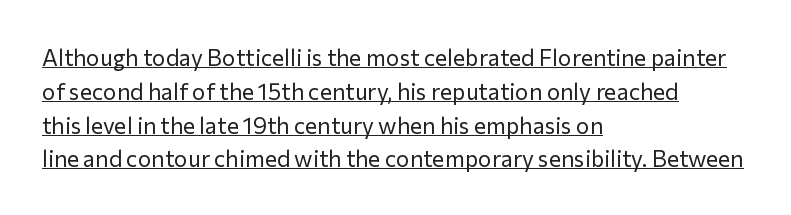
Q: Is the text bold? A: No.
Q: Is the text italic (slanted)? A: No, it is upright.
Q: Is the text underlined? A: Yes.
Q: How is the paragraph aligned? A: Left-aligned.
Q: Is the spacing between letters normal or unusually wide? A: Normal.
Q: Is the spacing between lines tight, normal or loose? A: Normal.
